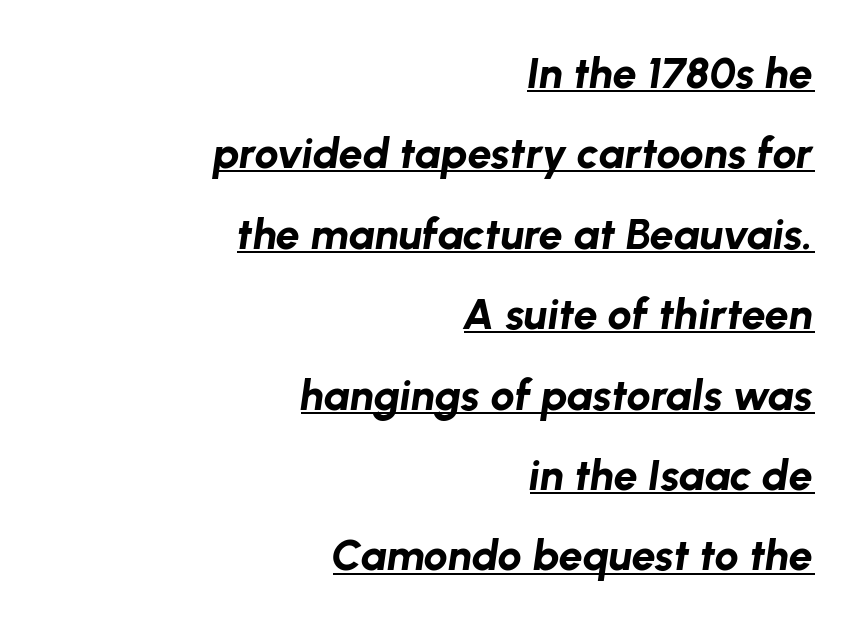
Q: Is the text bold? A: Yes.
Q: Is the text italic (slanted)? A: Yes, it leans right by about 8 degrees.
Q: Is the text underlined? A: Yes.
Q: How is the paragraph aligned? A: Right-aligned.
Q: Is the spacing between letters normal or unusually wide? A: Normal.
Q: Width (condensed, normal, or wide)? A: Normal.
Q: Stroke contrast? A: Low.
Q: x-height? A: Medium.
Q: Monospaced? A: No.
